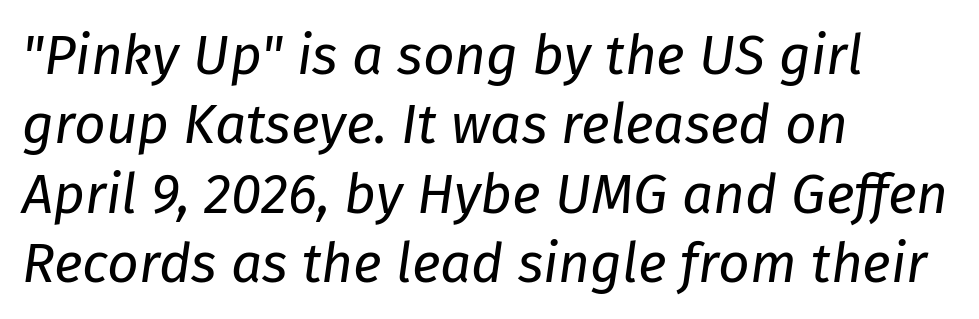
{"italic": "yes", "lean": "right", "slant_degrees": 8, "bold": "no", "weight": "regular", "width": "normal", "stroke_contrast": "low", "x_height": "medium", "monospaced": "no", "underline": "no", "align": "left", "line_spacing": "normal", "line_spacing_ratio": 1.26, "letter_spacing": "normal", "letter_spacing_em": 0.0, "glyph_px": 55}
